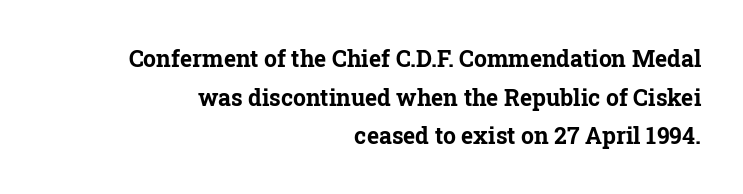
The image shows 23 px bold type, upright; set right-aligned, normal line spacing (1.68x), normal letter spacing, not underlined.
